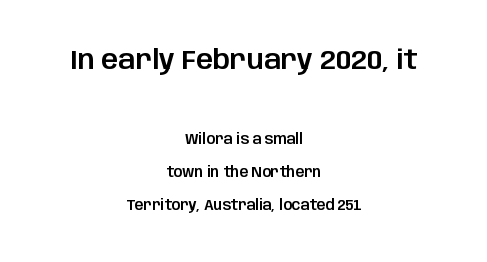
The designer gave the opening block more size than the closing block. Casual observation: everything's sitting right in the middle. Plain, unruled lines of type. The typography opts for an upright posture over an oblique one. Compared with typical paragraphs, the rows here are farther apart. Inter-character spacing is left at the font's built-in metrics.
